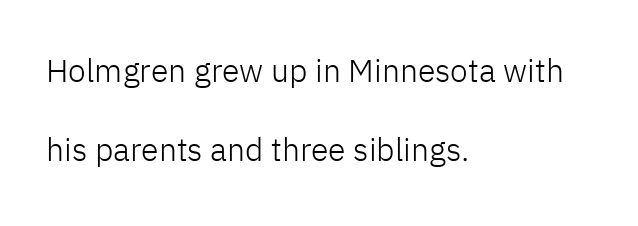
Q: Is the text bold? A: No.
Q: Is the text italic (slanted)? A: No, it is upright.
Q: Is the typeface a serif or a sans-serif typeface? A: Sans-serif.
Q: Is the text underlined? A: No.
Q: How is the paragraph aligned? A: Left-aligned.
Q: Is the spacing between letters normal or unusually wide? A: Normal.
Q: Is the spacing between lines tight, normal or loose? A: Loose.
Q: Width (condensed, normal, or wide)? A: Normal.
Q: Stroke contrast? A: Low.
Q: x-height? A: Medium.
Q: Monospaced? A: No.
